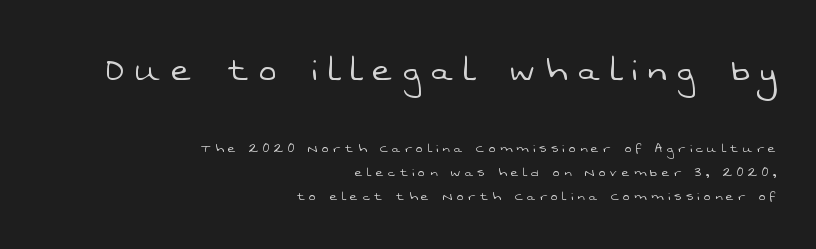
Q: Is the text bold? A: No.
Q: Is the typeface a serif or a sans-serif typeface? A: Sans-serif.
Q: Is the text underlined? A: No.
Q: How is the paragraph aligned? A: Right-aligned.
Q: Is the spacing between letters normal or unusually wide? A: Unusually wide.
Q: Is the spacing between lines tight, normal or loose? A: Normal.
Q: Which block of text is set in a larger size, the first (top) or the second (bottom)? A: The first (top) one.
Q: Width (condensed, normal, or wide)? A: Normal.
Q: Stroke contrast? A: Low.
Q: x-height? A: Medium.
Q: Monospaced? A: No.
